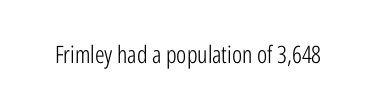
The image shows 24 px text type, upright; set normal letter spacing, not underlined.
